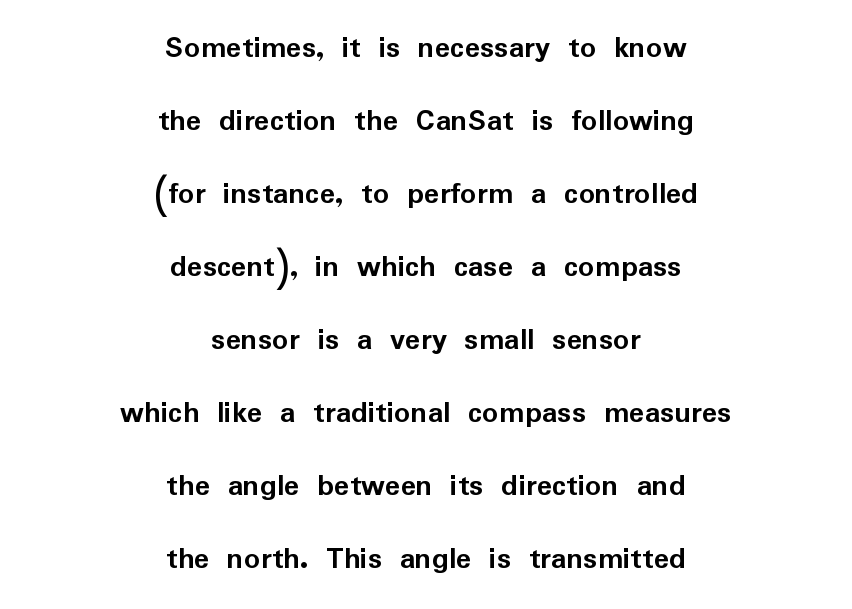
{"serif": "no", "italic": "no", "bold": "yes", "weight": "semibold", "width": "normal", "stroke_contrast": "low", "x_height": "medium", "monospaced": "no", "underline": "no", "align": "center", "line_spacing": "loose", "line_spacing_ratio": 2.28, "letter_spacing": "normal", "letter_spacing_em": 0.0, "glyph_px": 32}
